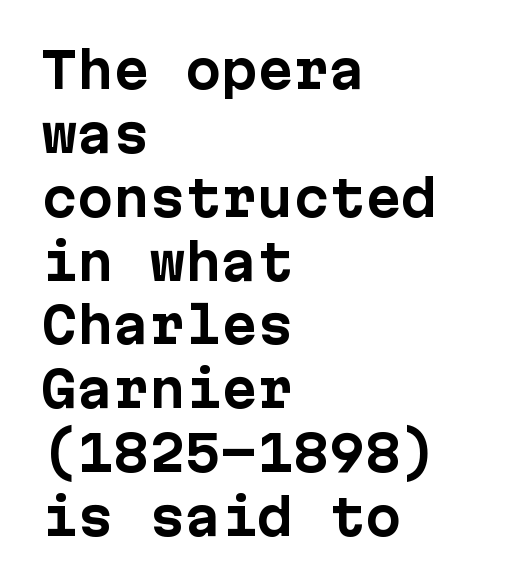
The image shows 48 px bold sans-serif type, upright; set left-aligned, normal line spacing (1.33x), normal letter spacing, not underlined; low stroke contrast and a medium x-height.
